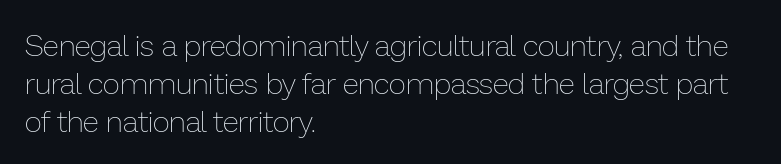
The image shows 30 px thin type, upright; set left-aligned, normal line spacing (1.26x), normal letter spacing, not underlined; low stroke contrast and a medium x-height.
